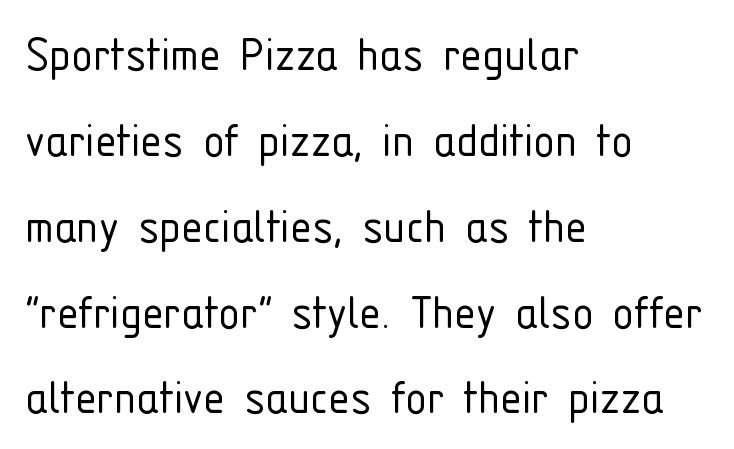
Q: Is the text bold? A: No.
Q: Is the text italic (slanted)? A: No, it is upright.
Q: Is the typeface a serif or a sans-serif typeface? A: Sans-serif.
Q: Is the text underlined? A: No.
Q: How is the paragraph aligned? A: Left-aligned.
Q: Is the spacing between letters normal or unusually wide? A: Normal.
Q: Is the spacing between lines tight, normal or loose? A: Normal.
Q: Width (condensed, normal, or wide)? A: Condensed.
Q: Stroke contrast? A: Low.
Q: x-height? A: Medium.
Q: Monospaced? A: No.
